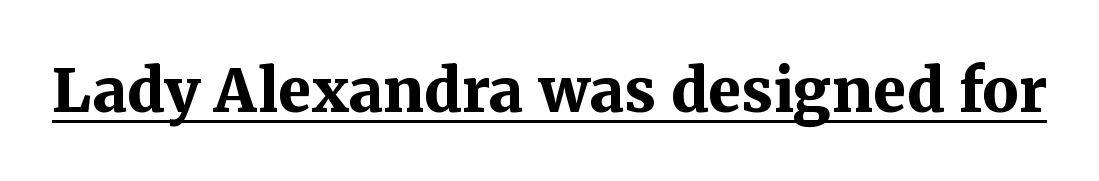
Looks like someone drew a line under every word here. In terms of posture, this sample is upright. Thick stems and heavy bowls — unmistakably bold. Varying glyph widths throughout — classic text-font behaviour.
